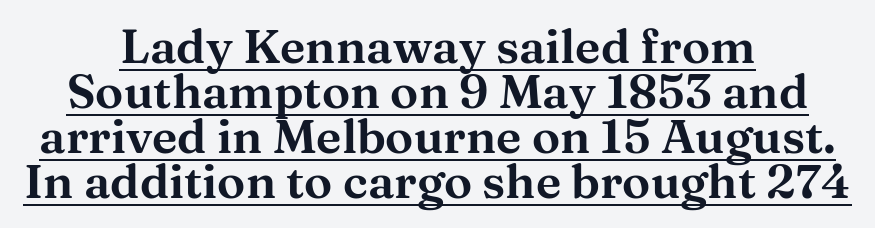
The passage shown is underscored from start to finish. The letters advance in unequal steps, a hallmark of proportional type. Very little white space separates one row of letters from the next. Tracking here is standard; glyphs follow each other at the usual distance. Vertical strokes here are truly vertical.
